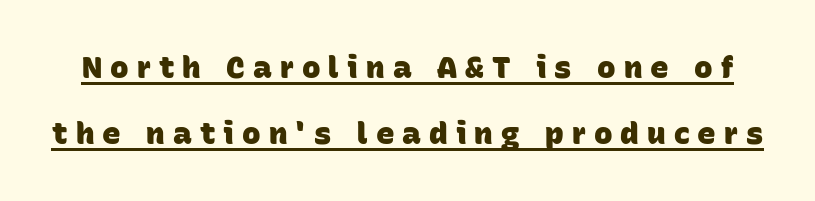
{"serif": "no", "bold": "yes", "weight": "heavy", "width": "normal", "stroke_contrast": "low", "x_height": "large", "monospaced": "no", "underline": "yes", "line_spacing": "loose", "line_spacing_ratio": 2.13, "letter_spacing": "wide", "letter_spacing_em": 0.26, "glyph_px": 31}
